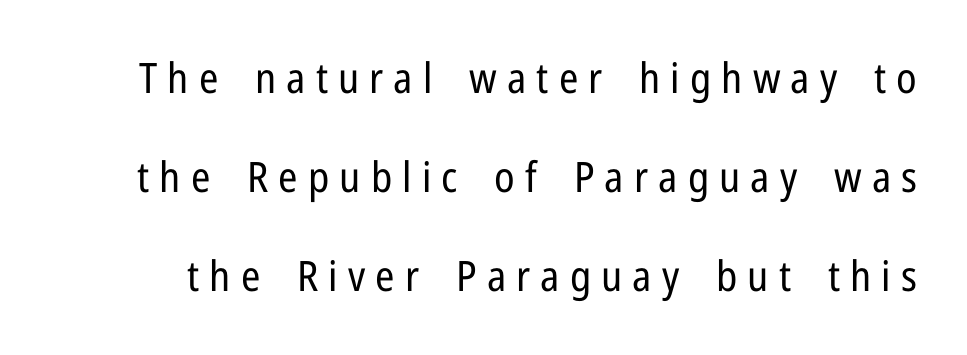
Q: Is the text bold? A: No.
Q: Is the text italic (slanted)? A: No, it is upright.
Q: Is the typeface a serif or a sans-serif typeface? A: Sans-serif.
Q: Is the text underlined? A: No.
Q: Is the spacing between letters normal or unusually wide? A: Unusually wide.
Q: Is the spacing between lines tight, normal or loose? A: Loose.
Q: Width (condensed, normal, or wide)? A: Condensed.
Q: Stroke contrast? A: Low.
Q: x-height? A: Medium.
Q: Monospaced? A: No.
